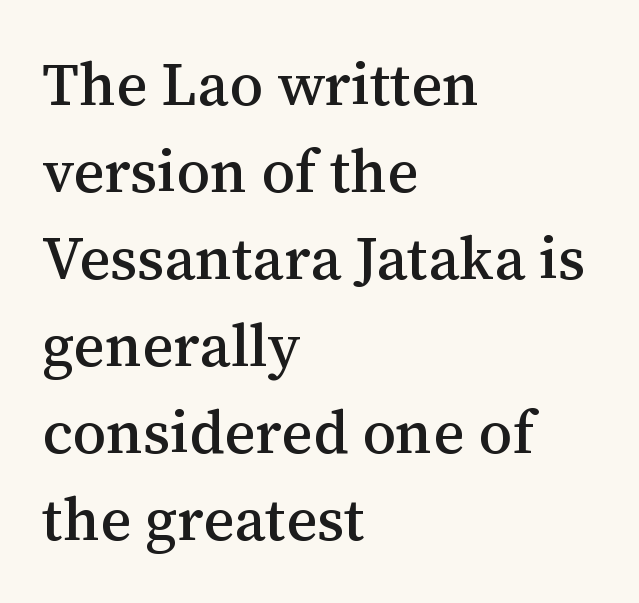
{"serif": "yes", "italic": "no", "width": "normal", "stroke_contrast": "medium", "x_height": "medium", "monospaced": "no", "underline": "no", "align": "left", "line_spacing": "normal", "line_spacing_ratio": 1.45, "letter_spacing": "normal", "letter_spacing_em": 0.0, "glyph_px": 60}
